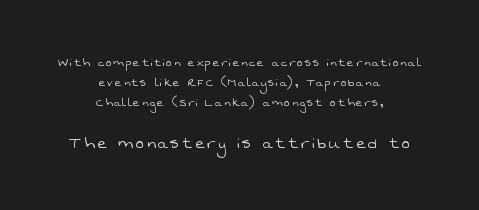
Q: Is the text bold? A: No.
Q: Is the text underlined? A: No.
Q: How is the paragraph aligned? A: Centered.
Q: Is the spacing between lines tight, normal or loose? A: Normal.
Q: Which block of text is set in a larger size, the first (top) or the second (bottom)? A: The second (bottom) one.
